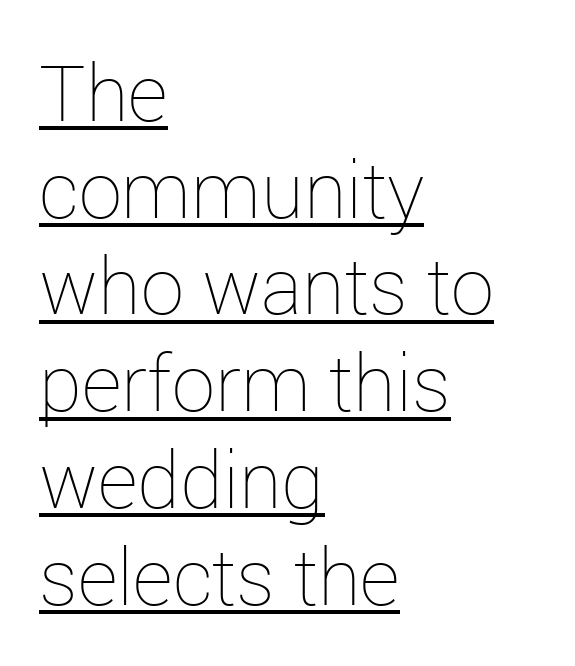
Q: Is the text bold? A: No.
Q: Is the text italic (slanted)? A: No, it is upright.
Q: Is the text underlined? A: Yes.
Q: How is the paragraph aligned? A: Left-aligned.
Q: Is the spacing between letters normal or unusually wide? A: Normal.
Q: Width (condensed, normal, or wide)? A: Normal.
Q: Stroke contrast? A: Low.
Q: x-height? A: Medium.
Q: Monospaced? A: No.
